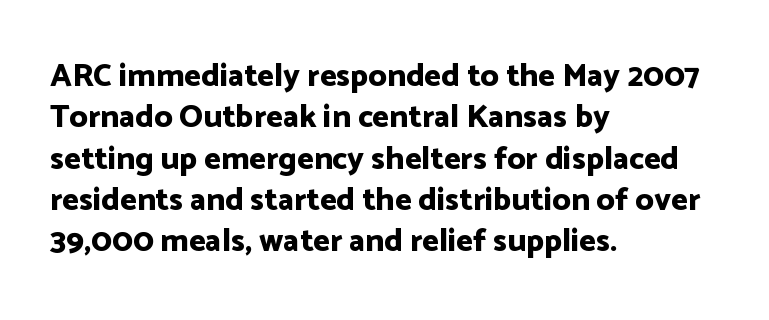
The image shows 32 px bold sans-serif type, upright; set left-aligned, normal line spacing (1.29x), normal letter spacing, not underlined; low stroke contrast and a medium x-height.
